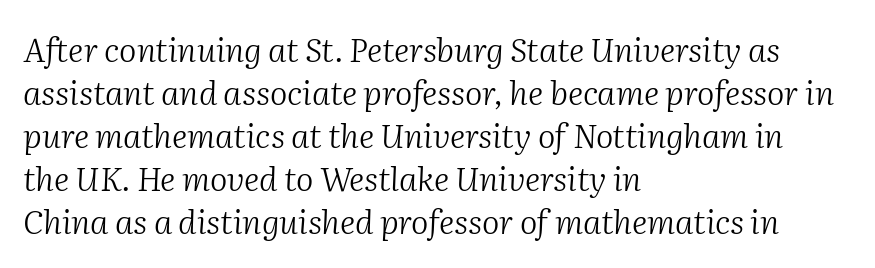
{"serif": "yes", "italic": "yes", "lean": "right", "slant_degrees": 2, "bold": "no", "weight": "light", "width": "normal", "stroke_contrast": "medium", "x_height": "medium", "monospaced": "no", "underline": "no", "align": "left", "line_spacing": "normal", "line_spacing_ratio": 1.3, "letter_spacing": "normal", "letter_spacing_em": 0.0, "glyph_px": 33}
